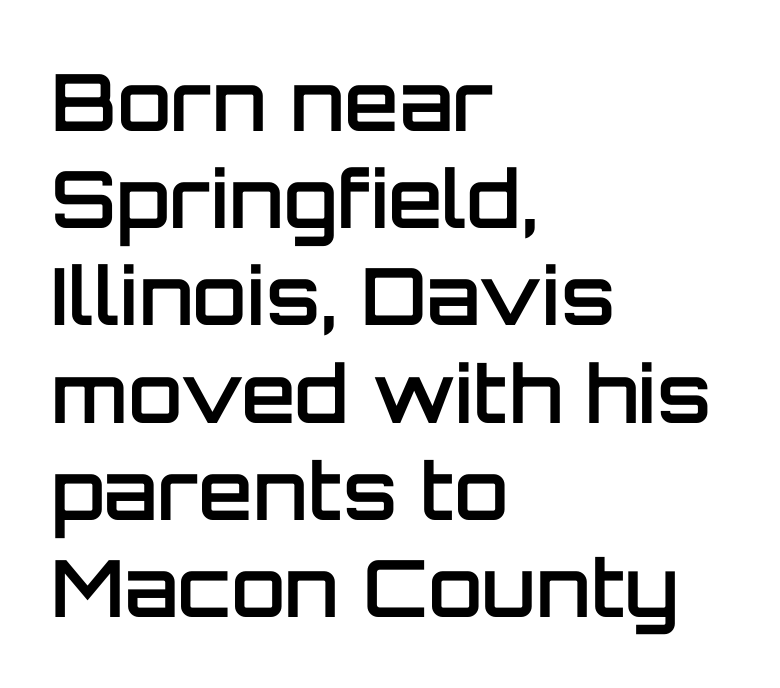
The image shows 79 px semibold sans-serif type, upright; set left-aligned, line spacing 1.23x, normal letter spacing, not underlined; low stroke contrast and a large x-height.
